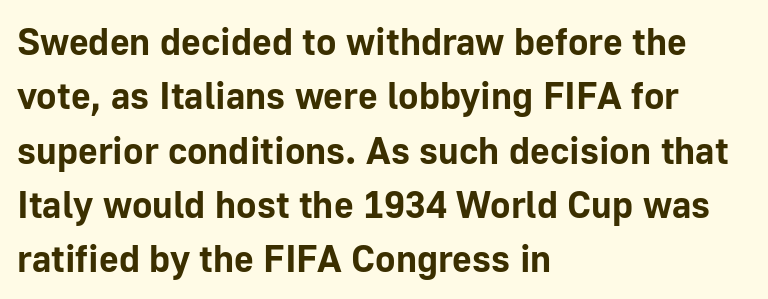
Q: Is the text bold? A: Yes.
Q: Is the text italic (slanted)? A: No, it is upright.
Q: Is the typeface a serif or a sans-serif typeface? A: Sans-serif.
Q: Is the text underlined? A: No.
Q: How is the paragraph aligned? A: Left-aligned.
Q: Is the spacing between letters normal or unusually wide? A: Normal.
Q: Is the spacing between lines tight, normal or loose? A: Normal.
Q: Width (condensed, normal, or wide)? A: Normal.
Q: Stroke contrast? A: Low.
Q: x-height? A: Medium.
Q: Monospaced? A: No.
